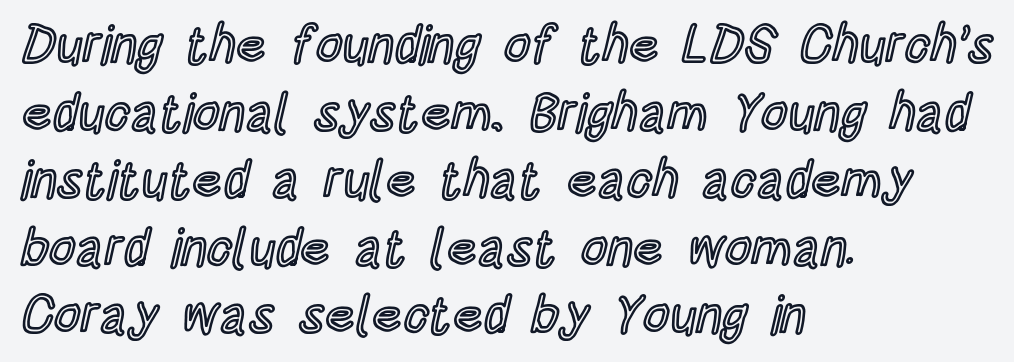
{"width": "condensed", "x_height": "large", "monospaced": "no", "underline": "no", "align": "left", "line_spacing": "normal", "line_spacing_ratio": 1.3, "letter_spacing": "normal", "letter_spacing_em": 0.0, "glyph_px": 52}
